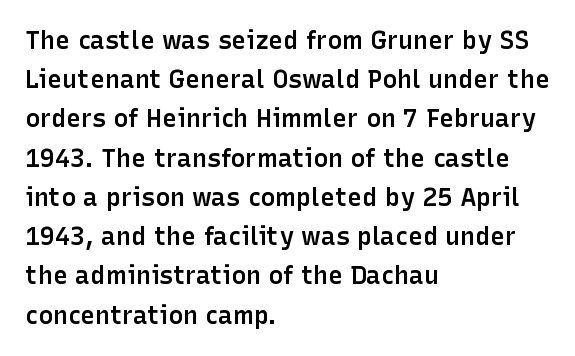
{"italic": "no", "bold": "semi", "underline": "no", "align": "left", "line_spacing": "normal", "line_spacing_ratio": 1.57, "letter_spacing": "normal", "letter_spacing_em": 0.0, "glyph_px": 25}
